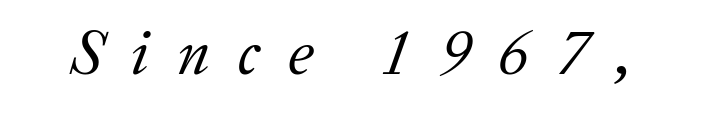
The typeface has the unassuming heft of standard copy or less. The letters advance in unequal steps, a hallmark of proportional type. In terms of posture, this sample is oblique. Little horizontal feet cap the strokes, marking this as serif type. The rendering inserts visible extra space after every character. Quick note: underline off.
